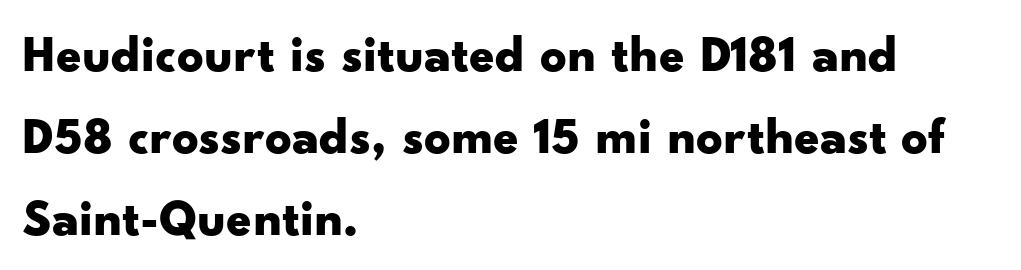
{"serif": "no", "italic": "no", "bold": "yes", "weight": "bold", "width": "wide", "stroke_contrast": "low", "x_height": "small", "monospaced": "no", "underline": "no", "align": "left", "line_spacing": "normal", "line_spacing_ratio": 1.58, "letter_spacing": "normal", "letter_spacing_em": 0.0, "glyph_px": 52}
